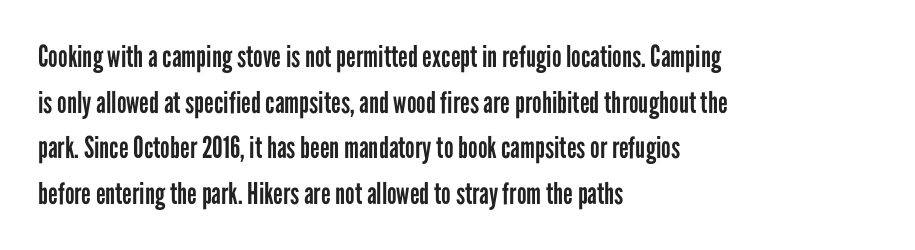
{"serif": "no", "italic": "no", "bold": "no", "weight": "regular", "width": "condensed", "stroke_contrast": "low", "x_height": "medium", "monospaced": "no", "underline": "no", "align": "left", "line_spacing": "normal", "line_spacing_ratio": 1.52, "letter_spacing": "normal", "letter_spacing_em": 0.0, "glyph_px": 30}
